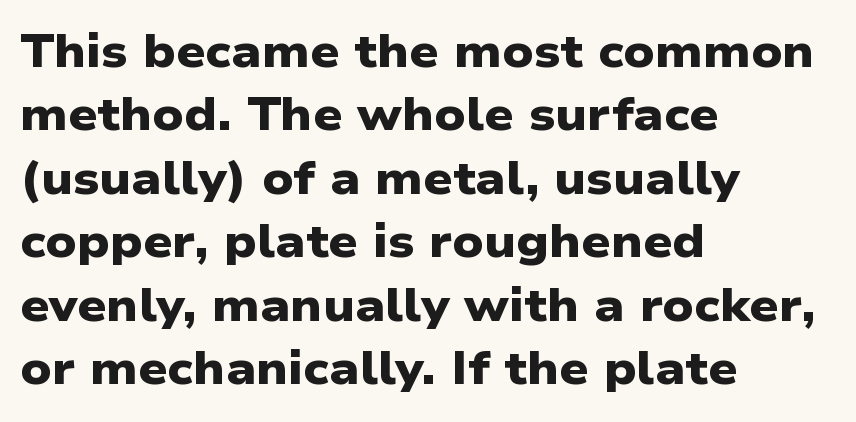
The rag falls on the right side of this text block. This rendering leaves character spacing at its baseline value. The face used here is a sans, in the tradition of grotesques and geometrics. Notice how descenders clear the ascenders below comfortably — that's standard leading. The area under the type is left untouched. Spacing verdict: proportional, widths tailored to each character.
